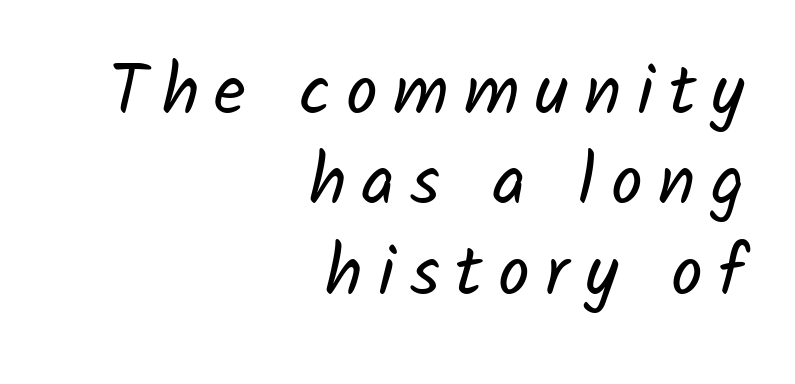
The tracking reads as deliberately expanded to a designer's eye. The face used here is proportionally spaced, like ordinary book or web type. Does the copy run flush right? Yes — the right margin is perfectly even. The passage shown is typeset with a sans-serif family.
